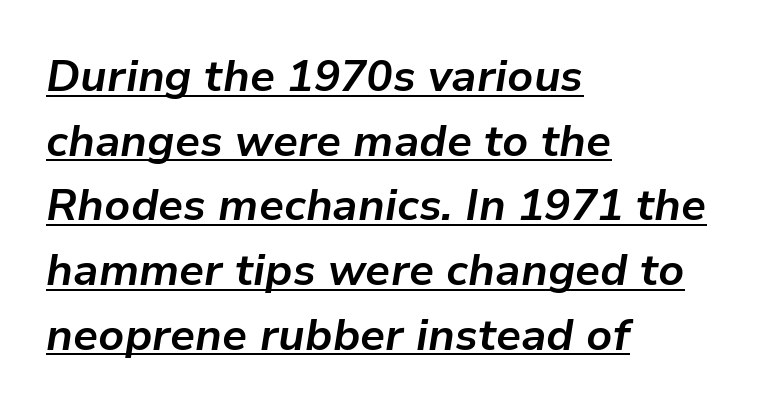
In terms of letterspacing, this is plain default setting. Does the lettering tilt? It does — this is italic. The paragraph has a hard left edge and a soft right edge. These lines are rendered in a variable-pitch font. The lines sit at an ordinary, default distance from one another. The passage shown is emphatically bold.
